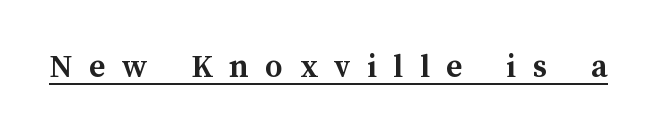
The image shows 35 px semibold type, upright; set unusually wide letter spacing (+0.47 em), underlined; medium stroke contrast and a medium x-height.
